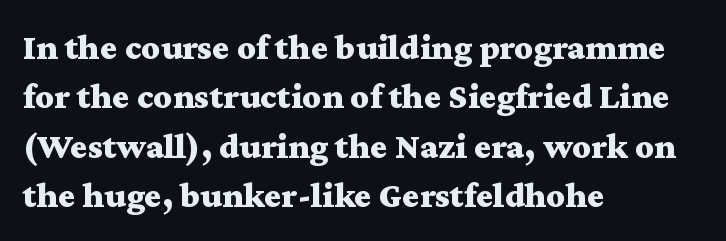
Q: Is the text bold? A: Yes.
Q: Is the text italic (slanted)? A: No, it is upright.
Q: Is the typeface a serif or a sans-serif typeface? A: Serif.
Q: Is the text underlined? A: No.
Q: How is the paragraph aligned? A: Left-aligned.
Q: Is the spacing between letters normal or unusually wide? A: Normal.
Q: Is the spacing between lines tight, normal or loose? A: Normal.
Q: Width (condensed, normal, or wide)? A: Wide.
Q: Stroke contrast? A: Medium.
Q: x-height? A: Medium.
Q: Monospaced? A: No.
